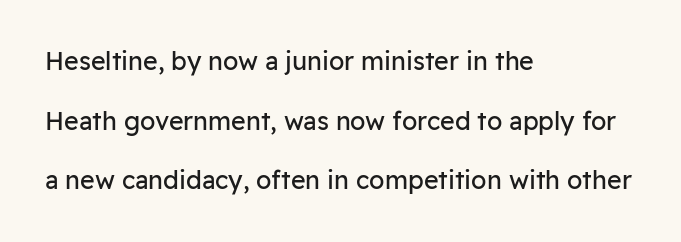
No extra ink here — the face is not bold. The space beneath each line is pristine and unruled. This rendering uses left alignment, leaving the right contour irregular. This sample uses plain, unmodified letter spacing.
